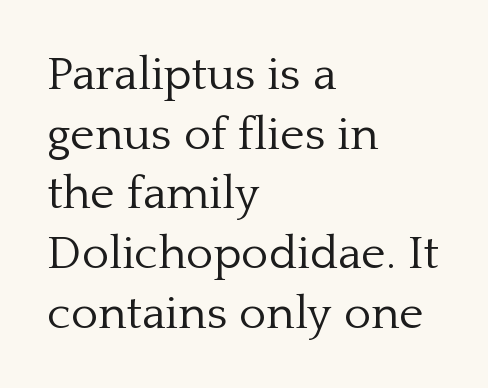
Leading matches the norm, producing a regular column. The letters advance in unequal steps, a hallmark of proportional type. When letters stand straight like this, we call the style roman or upright. Tracking value appears to be zero — textbook default spacing. To sum up the face: it has serifs.
